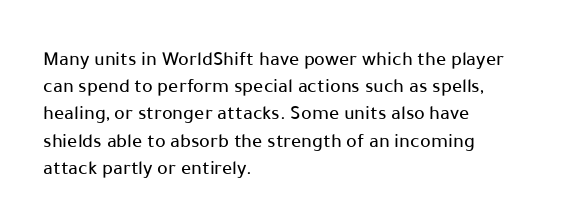
Q: Is the text italic (slanted)? A: No, it is upright.
Q: Is the text underlined? A: No.
Q: How is the paragraph aligned? A: Left-aligned.
Q: Is the spacing between letters normal or unusually wide? A: Normal.
Q: Is the spacing between lines tight, normal or loose? A: Normal.
